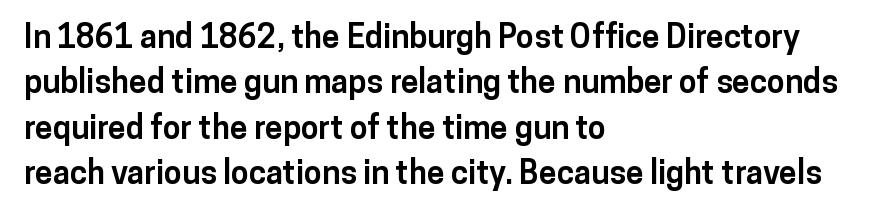
{"serif": "no", "italic": "no", "bold": "yes", "weight": "bold", "width": "normal", "stroke_contrast": "low", "x_height": "medium", "monospaced": "no", "underline": "no", "align": "left", "line_spacing": "normal", "line_spacing_ratio": 1.42, "letter_spacing": "normal", "letter_spacing_em": 0.0, "glyph_px": 32}
